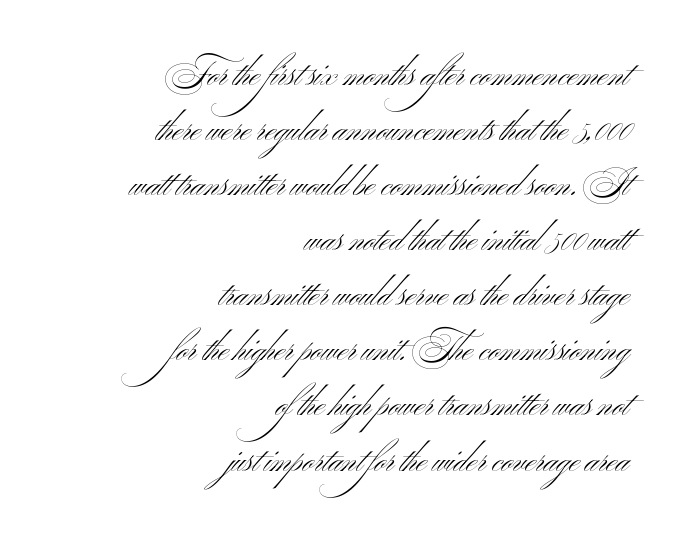
{"serif": "no", "bold": "no", "weight": "light", "width": "wide", "stroke_contrast": "medium", "x_height": "small", "monospaced": "no", "underline": "no", "align": "right", "line_spacing": "normal", "line_spacing_ratio": 1.62, "letter_spacing": "normal", "letter_spacing_em": 0.0, "glyph_px": 34}
